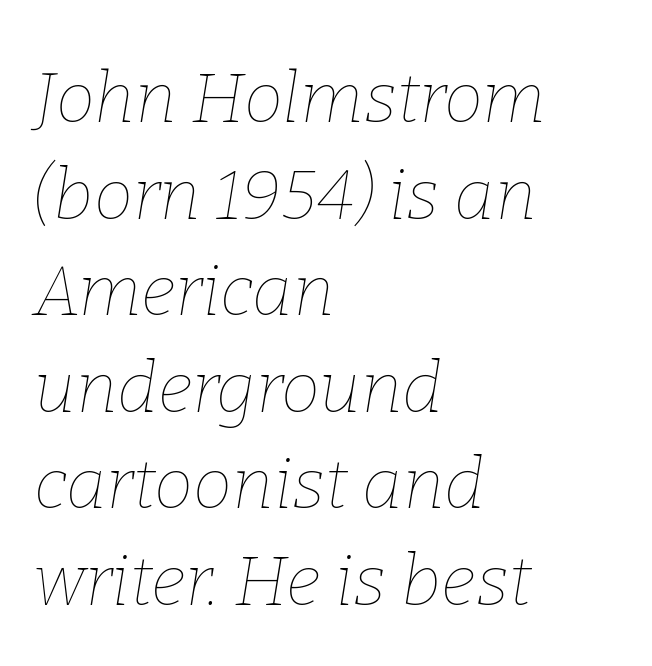
The gap between lines stays unmarked. Spacing between characters is what you'd get straight out of the box. Each letter keeps its own natural width here, so spacing adapts to shape. The text block is weighted toward the left margin, trailing off unevenly rightward. These lines sit exactly where default settings would place them. Letters have the restrained weight of plain body copy at most.
